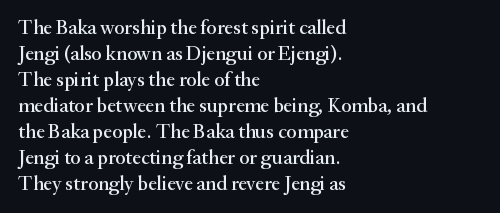
The image shows 20 px text type, upright; set left-aligned, normal line spacing (1.3x), normal letter spacing, not underlined.
